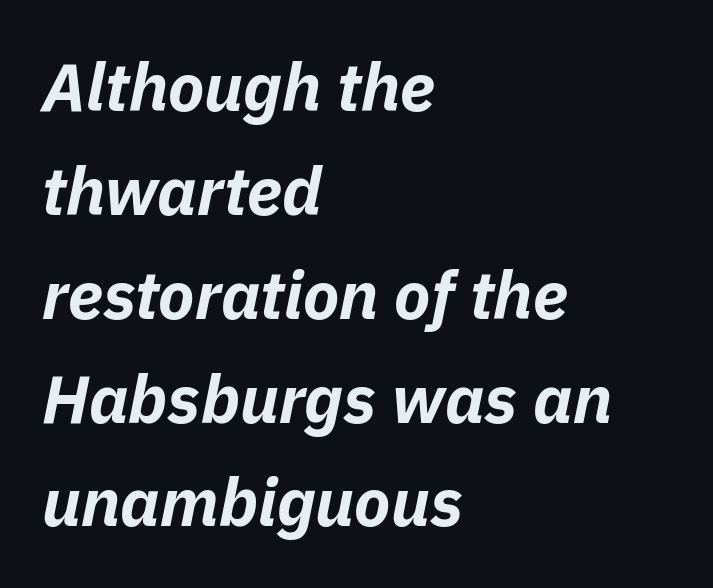
{"italic": "yes", "lean": "right", "slant_degrees": 11, "bold": "yes", "weight": "bold", "width": "normal", "stroke_contrast": "low", "x_height": "medium", "monospaced": "no", "underline": "no", "align": "left", "line_spacing": "normal", "line_spacing_ratio": 1.55, "letter_spacing": "normal", "letter_spacing_em": 0.0, "glyph_px": 67}
